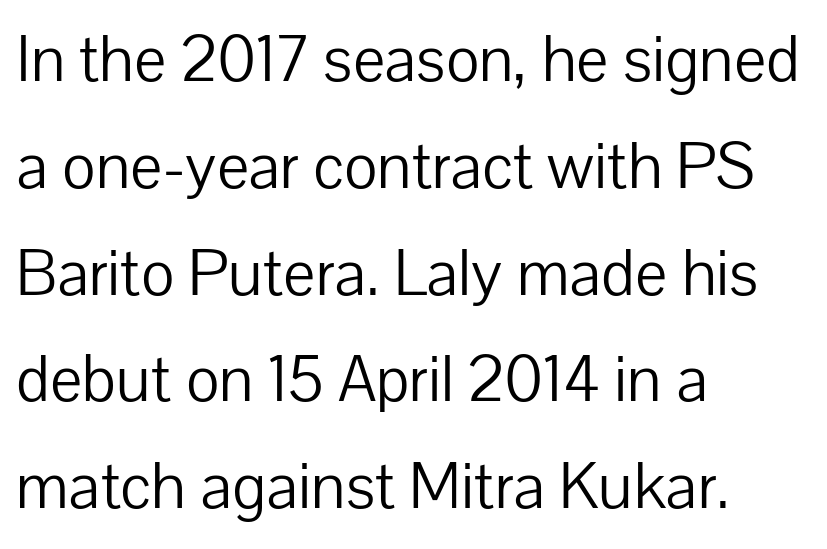
{"serif": "no", "italic": "no", "bold": "no", "weight": "light", "width": "normal", "stroke_contrast": "low", "x_height": "medium", "monospaced": "no", "underline": "no", "align": "left", "line_spacing": "normal", "line_spacing_ratio": 1.57, "letter_spacing": "normal", "letter_spacing_em": 0.0, "glyph_px": 68}
